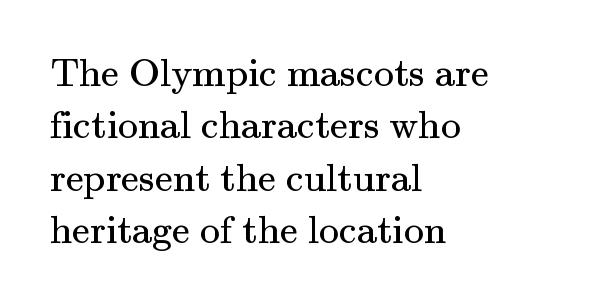
These glyphs show unthickened strokes, regular width or finer. Check under the words: just untouched page. Honestly, the letter spacing is just normal — you wouldn't notice it. Letterform terminals end in serifs throughout the passage.
